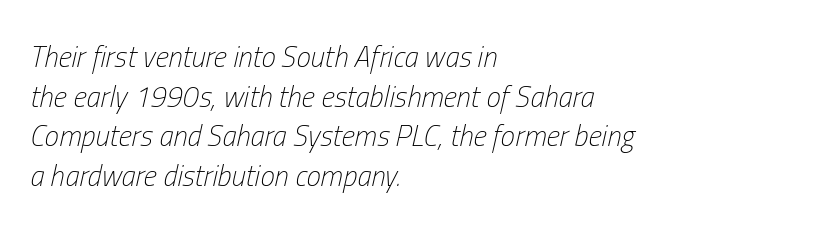
{"italic": "yes", "lean": "right", "slant_degrees": 13, "bold": "no", "weight": "light", "width": "condensed", "stroke_contrast": "low", "x_height": "medium", "monospaced": "no", "underline": "no", "align": "left", "line_spacing": "normal", "line_spacing_ratio": 1.37, "letter_spacing": "normal", "letter_spacing_em": 0.0, "glyph_px": 29}
